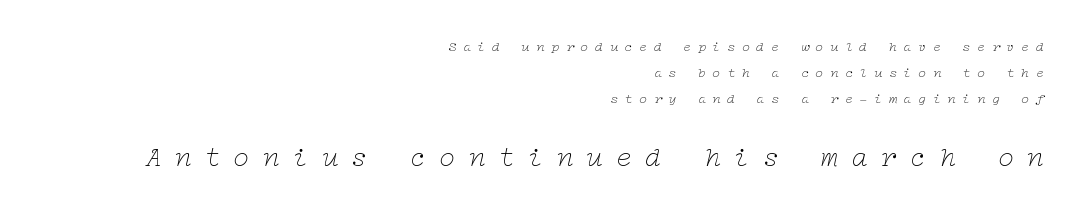
Every row of glyphs terminates at an identical x-position on the right. Does extra space separate the letters? Yes, quite a lot of it. These lines were composed using italics. Is this a heavy cut? Hardly; it is regular or lighter. The block sitting lower on the canvas is the one with enlarged characters. The baseline area is clear.
